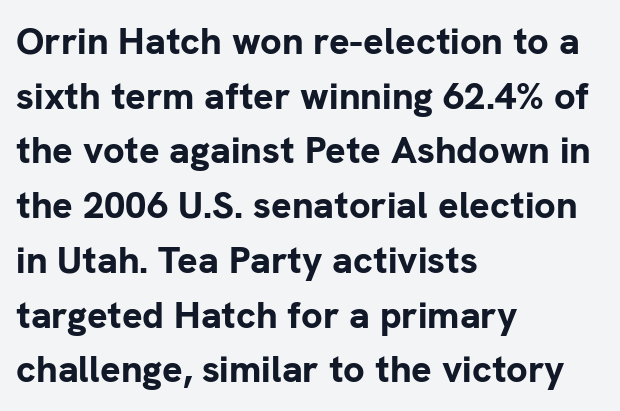
Q: Is the text bold? A: Yes.
Q: Is the text italic (slanted)? A: No, it is upright.
Q: Is the typeface a serif or a sans-serif typeface? A: Sans-serif.
Q: Is the text underlined? A: No.
Q: How is the paragraph aligned? A: Left-aligned.
Q: Is the spacing between letters normal or unusually wide? A: Normal.
Q: Is the spacing between lines tight, normal or loose? A: Normal.
Q: Width (condensed, normal, or wide)? A: Normal.
Q: Stroke contrast? A: Low.
Q: x-height? A: Medium.
Q: Monospaced? A: No.
